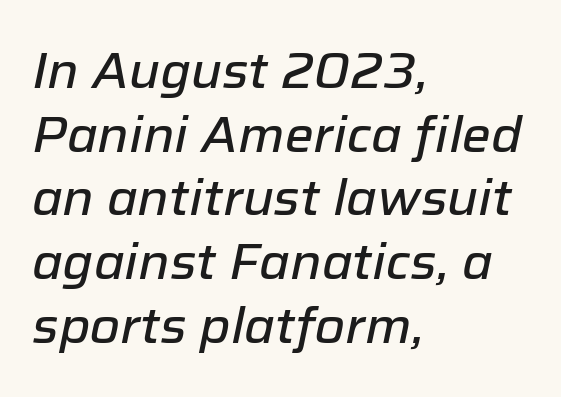
{"italic": "yes", "lean": "right", "slant_degrees": 12, "width": "normal", "stroke_contrast": "low", "x_height": "medium", "monospaced": "no", "underline": "no", "align": "left", "line_spacing": "normal", "line_spacing_ratio": 1.3, "letter_spacing": "normal", "letter_spacing_em": 0.0, "glyph_px": 49}
